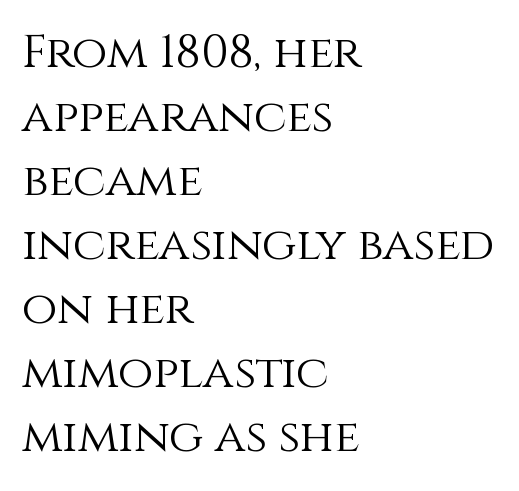
The image shows 46 px light type, upright; set left-aligned, normal line spacing (1.39x), normal letter spacing, not underlined; a large x-height.
